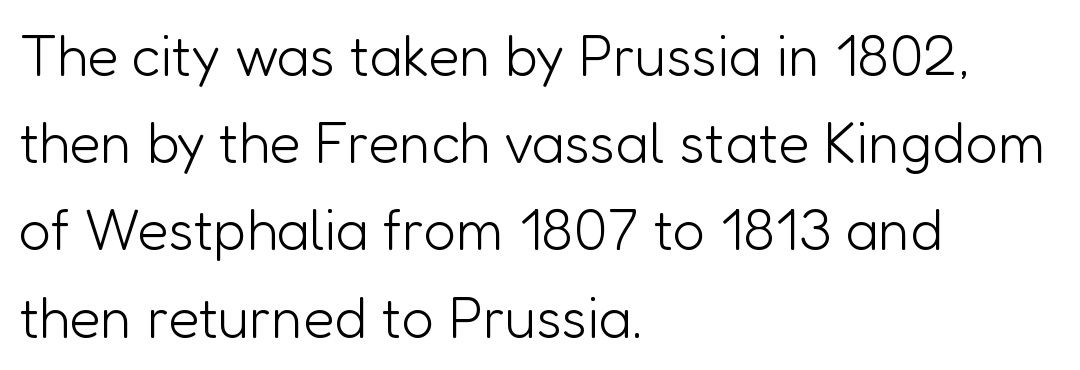
The image shows 57 px light sans-serif type, upright; set left-aligned, normal line spacing (1.53x), normal letter spacing, not underlined; low stroke contrast and a medium x-height.
